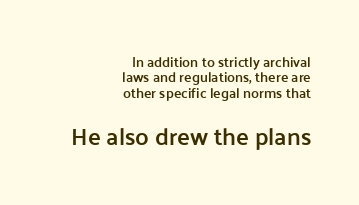
{"italic": "no", "bold": "semi", "underline": "no", "align": "right", "line_spacing": "tight", "line_spacing_ratio": 1.09, "letter_spacing": "normal", "letter_spacing_em": 0.0, "larger_block": "second", "size_ratio": 1.71, "glyph_px": 24}
